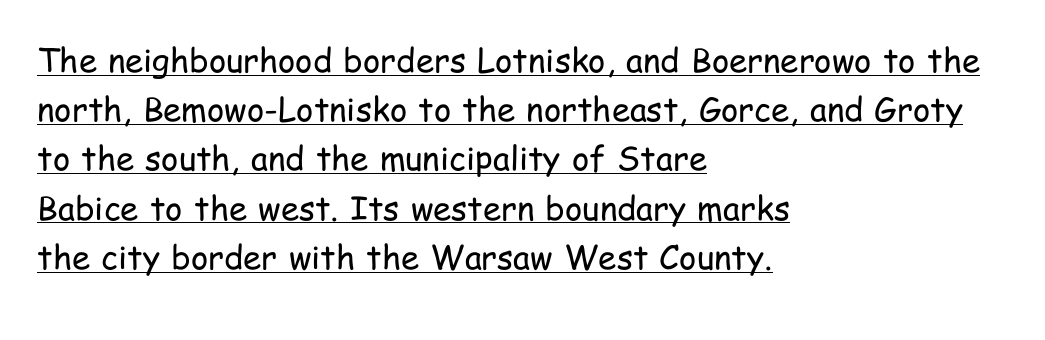
Q: Is the text bold? A: No.
Q: Is the text italic (slanted)? A: No, it is upright.
Q: Is the typeface a serif or a sans-serif typeface? A: Sans-serif.
Q: Is the text underlined? A: Yes.
Q: How is the paragraph aligned? A: Left-aligned.
Q: Is the spacing between letters normal or unusually wide? A: Normal.
Q: Is the spacing between lines tight, normal or loose? A: Normal.
Q: Width (condensed, normal, or wide)? A: Condensed.
Q: Stroke contrast? A: Low.
Q: x-height? A: Medium.
Q: Monospaced? A: No.
